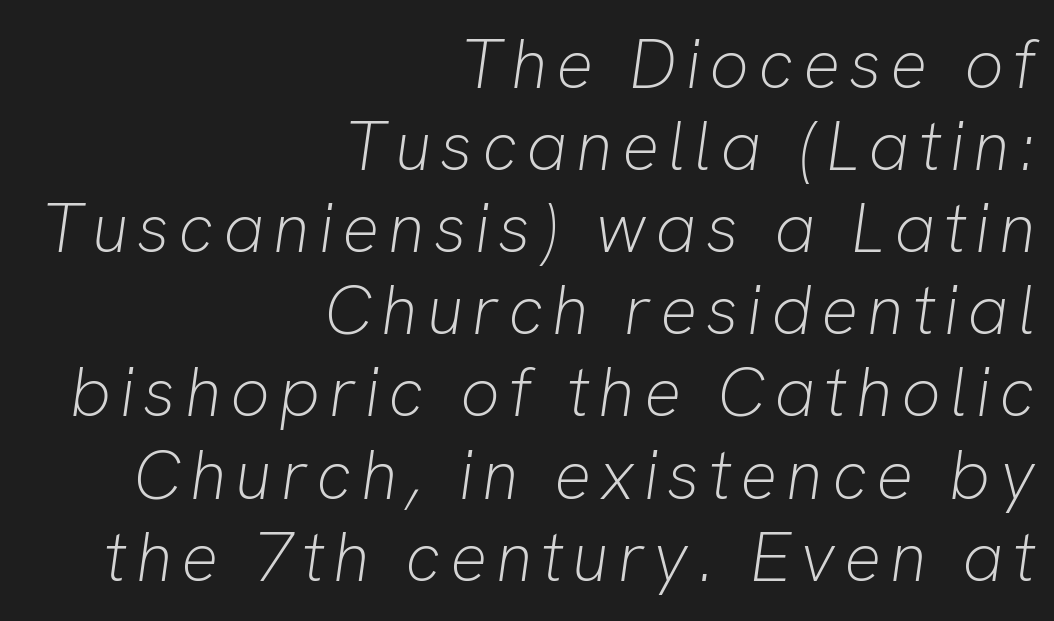
Q: Is the text bold? A: No.
Q: Is the text italic (slanted)? A: Yes, it leans right by about 8 degrees.
Q: Is the text underlined? A: No.
Q: How is the paragraph aligned? A: Right-aligned.
Q: Width (condensed, normal, or wide)? A: Normal.
Q: Stroke contrast? A: Low.
Q: x-height? A: Medium.
Q: Monospaced? A: No.
